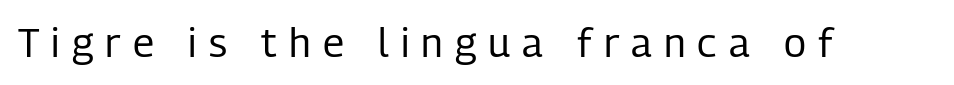
{"serif": "no", "italic": "no", "bold": "no", "weight": "regular", "width": "condensed", "stroke_contrast": "low", "x_height": "medium", "monospaced": "no", "underline": "no", "letter_spacing": "wide", "letter_spacing_em": 0.3, "glyph_px": 40}
